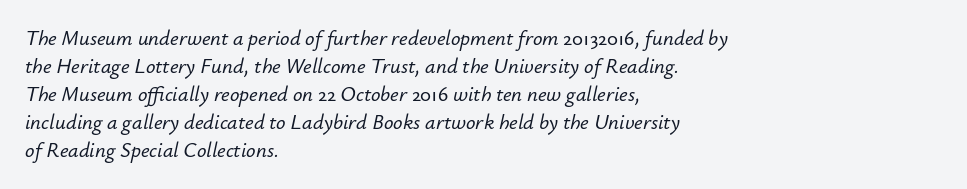
{"italic": "yes", "lean": "right", "slant_degrees": 12, "underline": "no", "align": "left", "line_spacing": "normal", "line_spacing_ratio": 1.33, "letter_spacing": "normal", "letter_spacing_em": 0.0, "glyph_px": 21}
